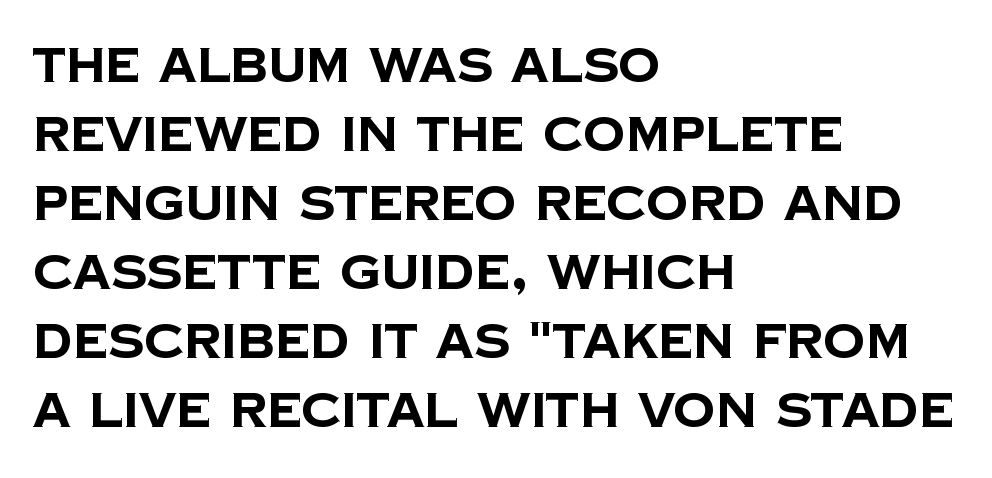
Unlike a traditional serif, this face leaves its strokes unadorned. Weight check: bold — yes, fully. What's the leading like? Ordinary, nothing unusual. Spacing verdict: proportional, widths tailored to each character. Letter spacing: default.
